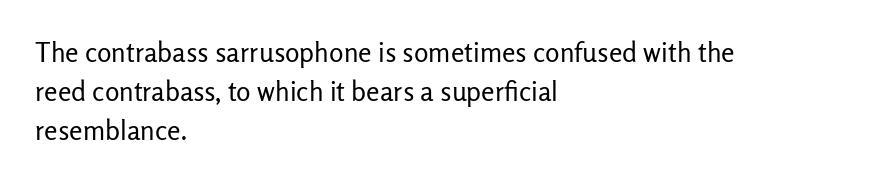
Q: Is the text bold? A: No.
Q: Is the text italic (slanted)? A: No, it is upright.
Q: Is the text underlined? A: No.
Q: How is the paragraph aligned? A: Left-aligned.
Q: Is the spacing between letters normal or unusually wide? A: Normal.
Q: Is the spacing between lines tight, normal or loose? A: Normal.
